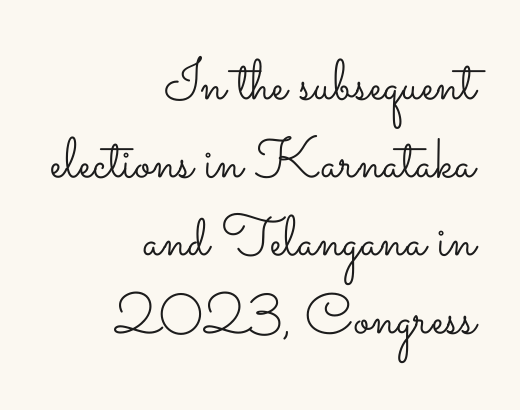
The image shows 57 px light, wide type; set right-aligned, normal line spacing (1.37x), normal letter spacing, not underlined; low stroke contrast and a small x-height.
